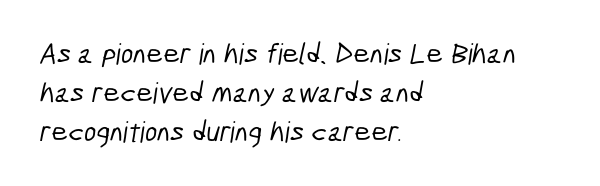
{"serif": "no", "width": "condensed", "stroke_contrast": "low", "x_height": "medium", "monospaced": "no", "underline": "no", "align": "left", "line_spacing": "normal", "line_spacing_ratio": 1.34, "letter_spacing": "normal", "letter_spacing_em": 0.0, "glyph_px": 29}
